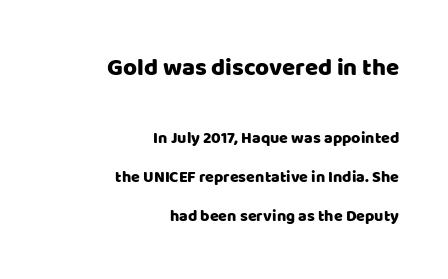
The string is rendered with underlining switched off. Airy leading. The lines in this sample share a right terminus and differ only in where they begin. Compared with typical body copy, the letter spacing here is the same. This is roman type, the default non-slanted kind.
